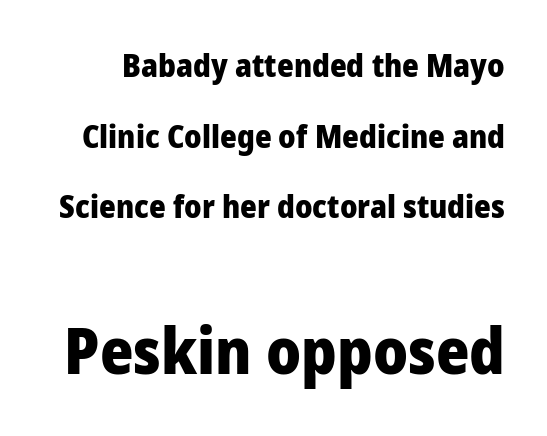
Q: Is the text bold? A: Yes.
Q: Is the text italic (slanted)? A: No, it is upright.
Q: Is the typeface a serif or a sans-serif typeface? A: Sans-serif.
Q: Is the text underlined? A: No.
Q: Is the spacing between letters normal or unusually wide? A: Normal.
Q: Is the spacing between lines tight, normal or loose? A: Loose.
Q: Which block of text is set in a larger size, the first (top) or the second (bottom)? A: The second (bottom) one.
Q: Width (condensed, normal, or wide)? A: Normal.
Q: Stroke contrast? A: Low.
Q: x-height? A: Medium.
Q: Monospaced? A: No.
